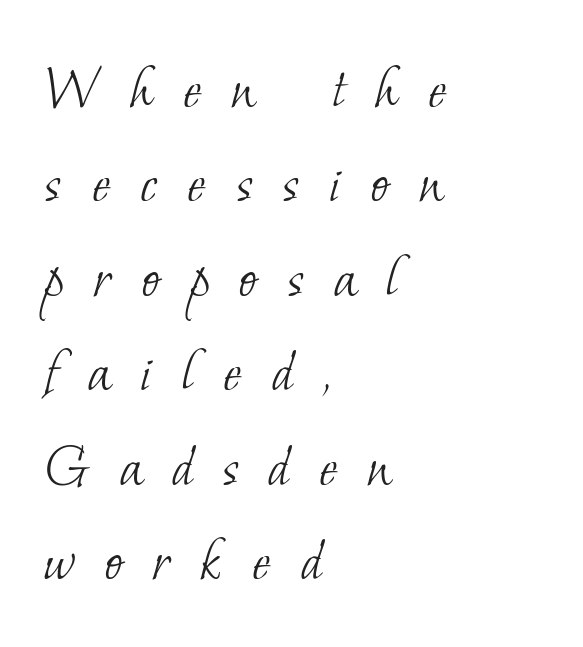
{"serif": "yes", "bold": "no", "weight": "light", "width": "normal", "stroke_contrast": "low", "x_height": "small", "monospaced": "no", "underline": "no", "align": "left", "line_spacing": "normal", "line_spacing_ratio": 1.5, "letter_spacing": "wide", "letter_spacing_em": 0.47, "glyph_px": 63}
